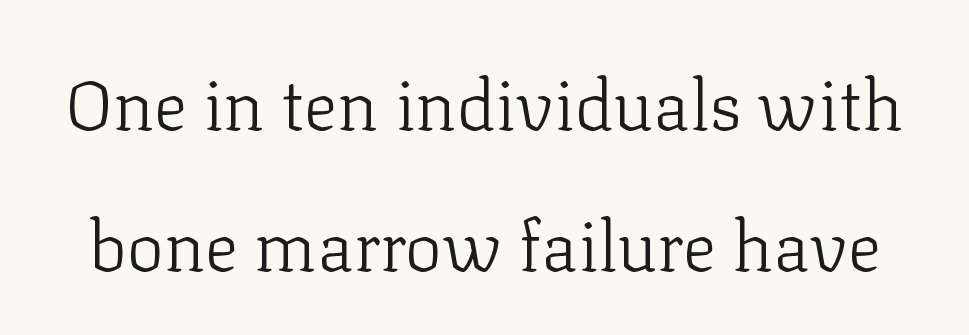
The image shows 70 px light serif type, upright; set loose line spacing (2.01x), normal letter spacing, not underlined; low stroke contrast and a medium x-height.
